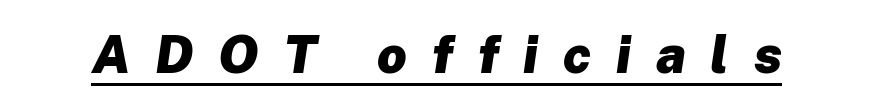
Characters follow at a spacing far wider than the type designer built in. The passage shown is typed in a proportional face where columns would drift. Slant detected: the letters are inclined. A dark, heavy texture on the line: the type is bold. The lettering is marked with a stroke running underneath it.
